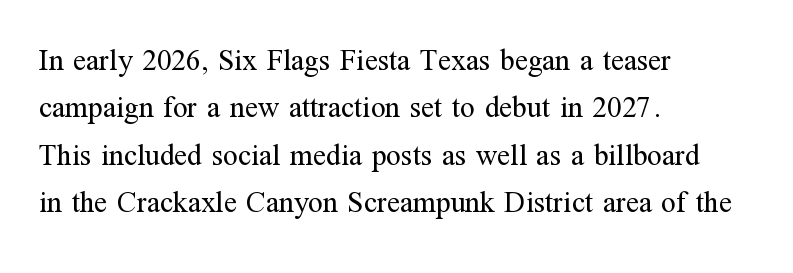
{"serif": "yes", "italic": "no", "bold": "no", "weight": "regular", "width": "normal", "stroke_contrast": "medium", "x_height": "medium", "monospaced": "no", "underline": "no", "align": "left", "line_spacing": "normal", "line_spacing_ratio": 1.58, "letter_spacing": "normal", "letter_spacing_em": 0.0, "glyph_px": 30}
